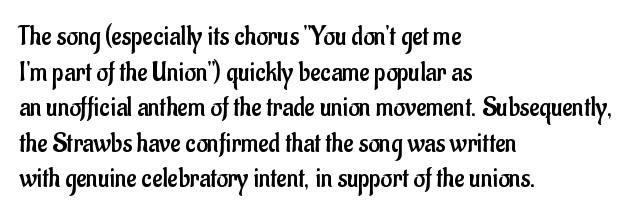
The face looks like a standard text weight, possibly lighter. The specimen omits any rule beneath the text block's lines. The designer left line spacing at the default. The line texture is even and compact thanks to regular tracking. Line beginnings align vertically; line endings do not.
